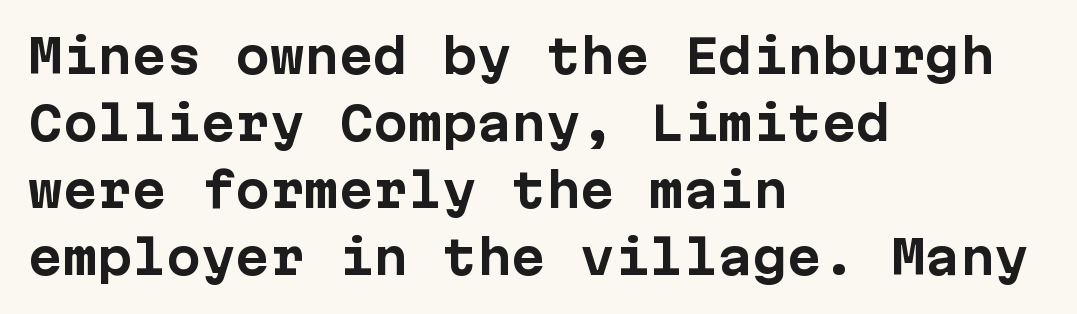
{"serif": "no", "italic": "no", "bold": "yes", "weight": "bold", "width": "normal", "stroke_contrast": "low", "x_height": "medium", "monospaced": "yes", "underline": "no", "align": "left", "line_spacing": "normal", "line_spacing_ratio": 1.46, "letter_spacing": "normal", "letter_spacing_em": 0.0, "glyph_px": 46}
